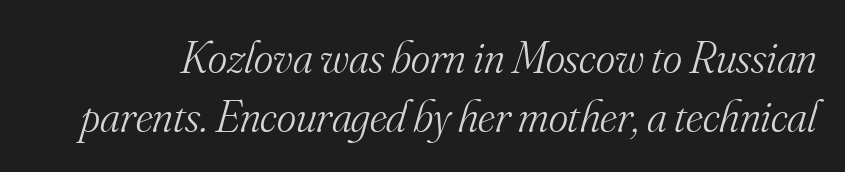
In terms of letterform style, serifs are clearly present. This rendering leaves character spacing at its baseline value. Unbolded letterforms with no extra heft. These lines are rendered in a variable-pitch font. Observe the lean: these are italic letterforms. Interline gaps are of average width in this sample.
